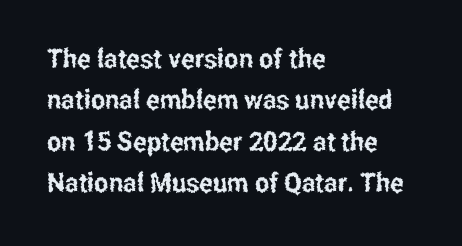
The image shows 27 px text type, upright; set left-aligned, normal line spacing (1.53x), normal letter spacing, not underlined.
